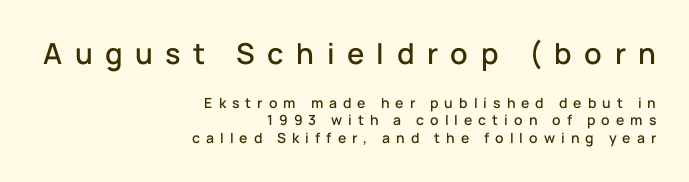
Q: Is the text italic (slanted)? A: No, it is upright.
Q: Is the typeface a serif or a sans-serif typeface? A: Sans-serif.
Q: Is the text underlined? A: No.
Q: How is the paragraph aligned? A: Right-aligned.
Q: Is the spacing between letters normal or unusually wide? A: Unusually wide.
Q: Is the spacing between lines tight, normal or loose? A: Normal.
Q: Which block of text is set in a larger size, the first (top) or the second (bottom)? A: The first (top) one.
Q: Width (condensed, normal, or wide)? A: Normal.
Q: Stroke contrast? A: Low.
Q: x-height? A: Medium.
Q: Monospaced? A: No.
